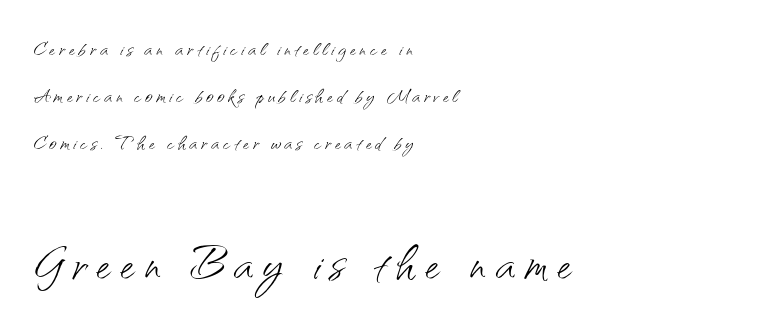
The words here are not underlined. The text block is weighted toward the left margin, trailing off unevenly rightward. Each letter's strokes conclude bluntly, with no projecting serifs. Varying glyph widths throughout — classic text-font behaviour. The characters are drawn with everyday or finer stroke widths. The emphasis by scale lands on block number two, below.
